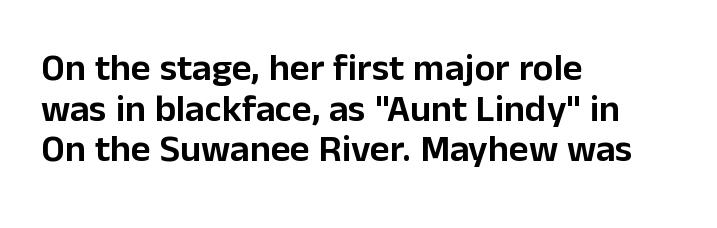
{"serif": "no", "italic": "no", "width": "normal", "stroke_contrast": "low", "x_height": "medium", "monospaced": "no", "underline": "no", "align": "left", "line_spacing": "tight", "line_spacing_ratio": 1.07, "letter_spacing": "normal", "letter_spacing_em": 0.0, "glyph_px": 38}
